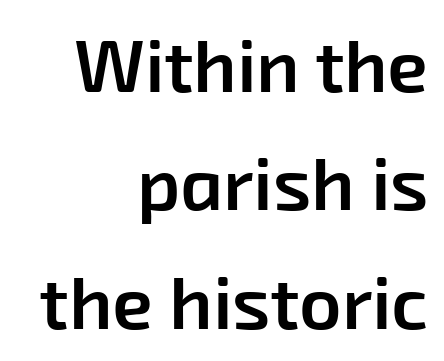
The image shows 74 px semibold sans-serif type; set right-aligned, normal line spacing (1.6x), normal letter spacing, not underlined; low stroke contrast and a medium x-height.
